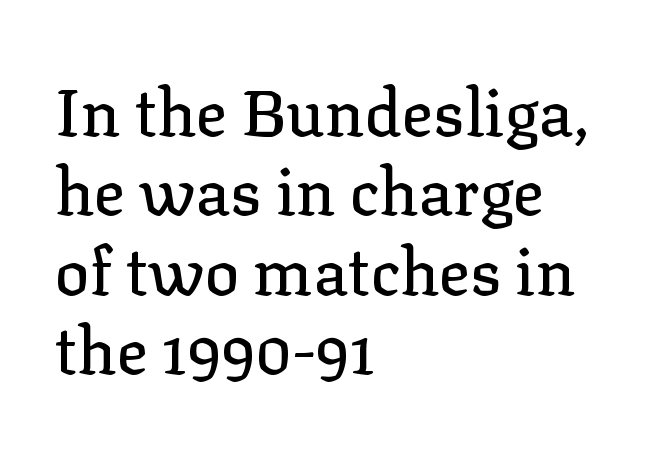
The image shows 65 px serif type, upright; set left-aligned, line spacing 1.22x, normal letter spacing, not underlined; low stroke contrast and a medium x-height.
